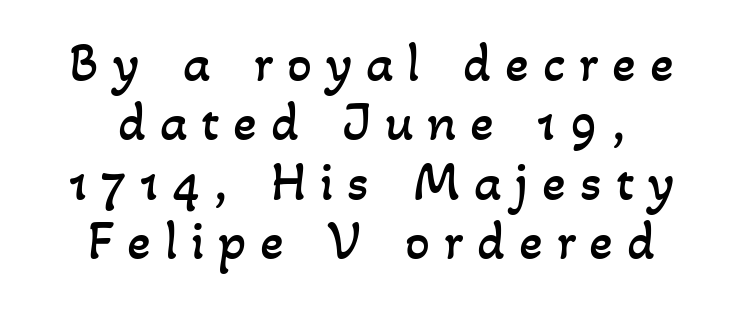
The image shows 55 px regular-weight type; set centered, tight line spacing (1.08x), unusually wide letter spacing (+0.25 em), not underlined; low stroke contrast and a small x-height.
